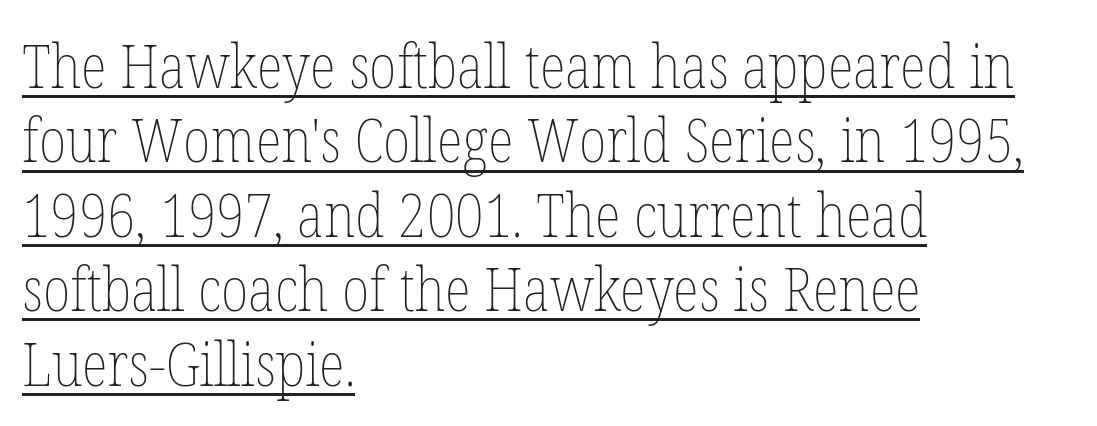
{"italic": "no", "bold": "no", "weight": "thin", "width": "condensed", "stroke_contrast": "low", "x_height": "medium", "monospaced": "no", "underline": "yes", "align": "left", "line_spacing_ratio": 1.22, "letter_spacing": "normal", "letter_spacing_em": 0.0, "glyph_px": 61}
